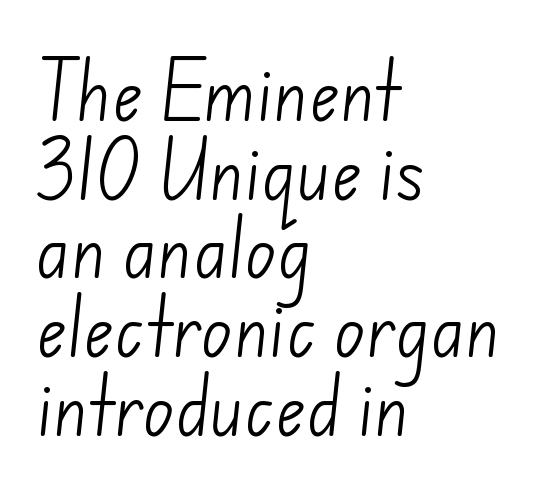
Q: Is the text bold? A: No.
Q: Is the typeface a serif or a sans-serif typeface? A: Sans-serif.
Q: Is the text underlined? A: No.
Q: How is the paragraph aligned? A: Left-aligned.
Q: Is the spacing between letters normal or unusually wide? A: Normal.
Q: Width (condensed, normal, or wide)? A: Normal.
Q: Stroke contrast? A: Low.
Q: x-height? A: Small.
Q: Monospaced? A: No.
